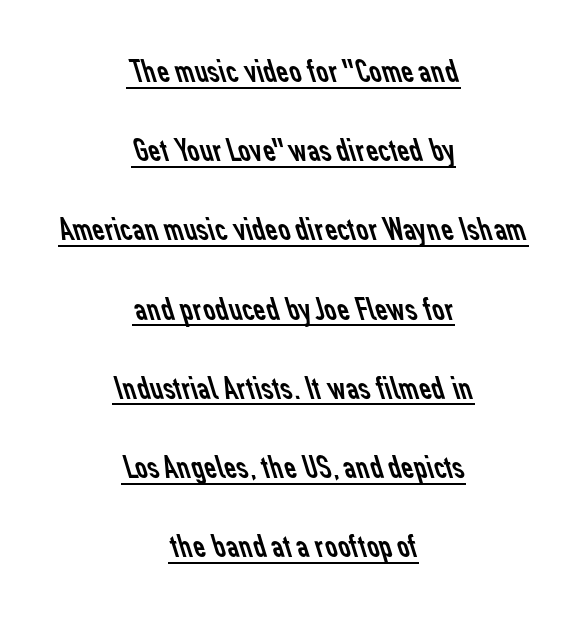
Q: Is the text bold? A: No.
Q: Is the typeface a serif or a sans-serif typeface? A: Sans-serif.
Q: Is the text underlined? A: Yes.
Q: How is the paragraph aligned? A: Centered.
Q: Is the spacing between letters normal or unusually wide? A: Normal.
Q: Is the spacing between lines tight, normal or loose? A: Loose.
Q: Width (condensed, normal, or wide)? A: Normal.
Q: Stroke contrast? A: Low.
Q: x-height? A: Medium.
Q: Monospaced? A: No.
